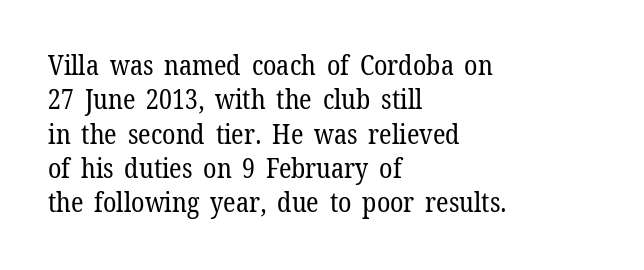
{"italic": "no", "bold": "no", "underline": "no", "align": "left", "line_spacing": "normal", "line_spacing_ratio": 1.27, "letter_spacing": "normal", "letter_spacing_em": 0.0, "glyph_px": 27}
